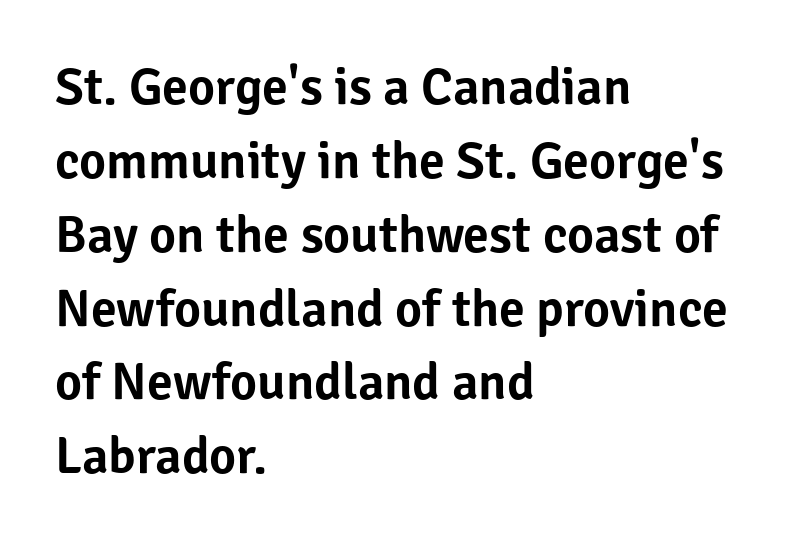
The image shows 52 px sans-serif type, upright; set left-aligned, normal line spacing (1.42x), normal letter spacing, not underlined; low stroke contrast and a medium x-height.
